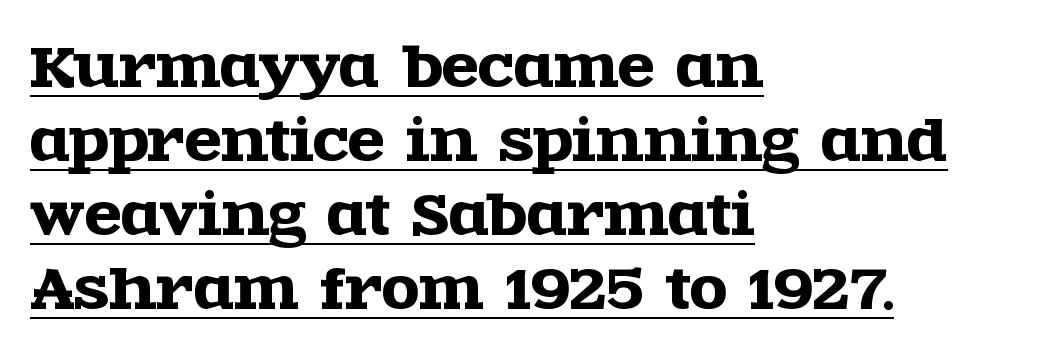
If you measured baseline to baseline, you'd find a middling distance. The passage shown is typed in a proportional face where columns would drift. Observe the serifs anchoring each vertical stroke in this sample. Students, observe the line beneath the letters — that is underlining.
